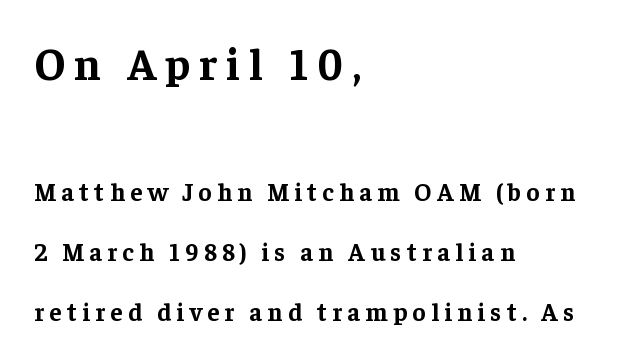
The designer went with a serif here, giving each stem small feet. The letters advance in unequal steps, a hallmark of proportional type. This sample uses expanded letter spacing, leaving extra air between glyphs. This is the regular roman posture of the typeface. Top chunk: large. Bottom chunk: small.
